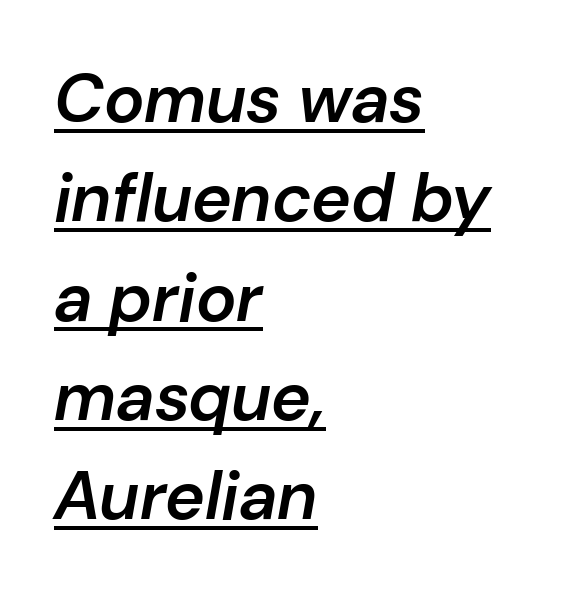
The tracking reads as untouched default to a designer's eye. Typeset ragged right — the left edge is the straight one. The characters look somewhat weighty, a semibold short of true bold. The letters advance in unequal steps, a hallmark of proportional type. There's an unmistakable incline to the writing here.
